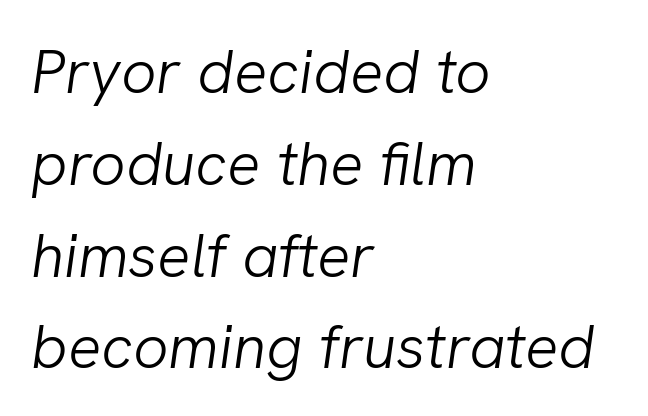
Note the varied advance widths — an 'i' is clearly narrower than an 'm'. Weight class: somewhere from thin through regular. Is the letter spacing exaggerated? No — it looks like the ordinary default. When letters slant like this, we call the style italic.
